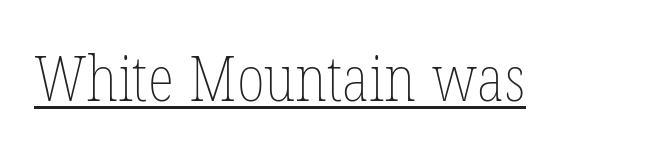
The image shows 62 px thin, condensed type; set normal letter spacing, underlined; low stroke contrast and a medium x-height.
